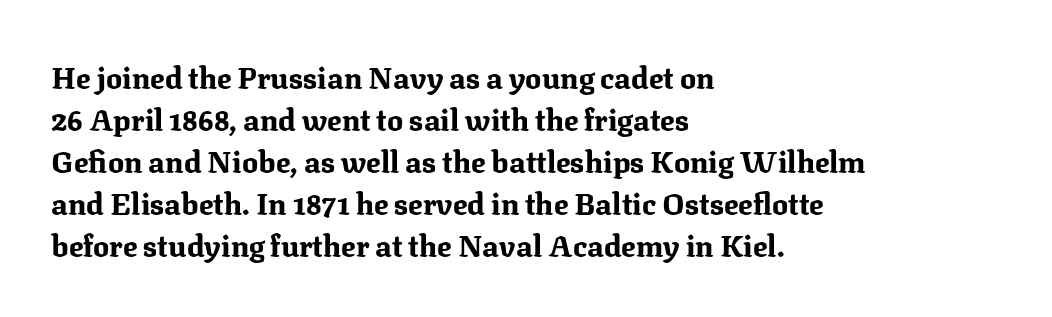
The image shows 30 px bold serif type, upright; set left-aligned, normal line spacing (1.4x), normal letter spacing, not underlined; medium stroke contrast and a medium x-height.
